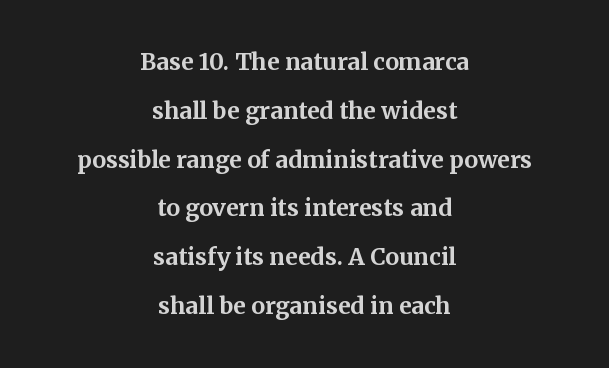
Q: Is the text bold? A: Yes.
Q: Is the text italic (slanted)? A: No, it is upright.
Q: Is the text underlined? A: No.
Q: How is the paragraph aligned? A: Centered.
Q: Is the spacing between letters normal or unusually wide? A: Normal.
Q: Is the spacing between lines tight, normal or loose? A: Loose.
